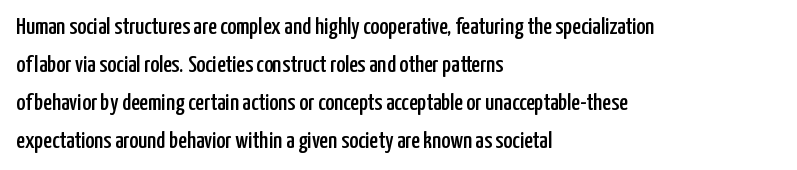
Q: Is the text italic (slanted)? A: No, it is upright.
Q: Is the text underlined? A: No.
Q: How is the paragraph aligned? A: Left-aligned.
Q: Is the spacing between letters normal or unusually wide? A: Normal.
Q: Is the spacing between lines tight, normal or loose? A: Normal.
